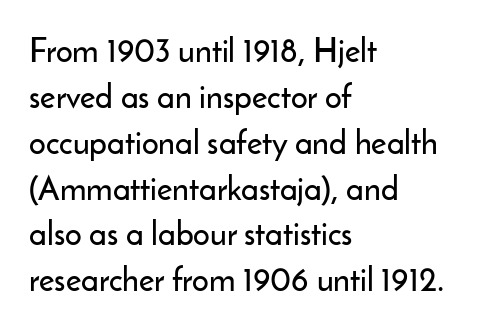
{"serif": "no", "italic": "no", "width": "normal", "stroke_contrast": "low", "x_height": "small", "monospaced": "no", "underline": "no", "align": "left", "line_spacing": "normal", "line_spacing_ratio": 1.39, "letter_spacing": "normal", "letter_spacing_em": 0.0, "glyph_px": 33}
